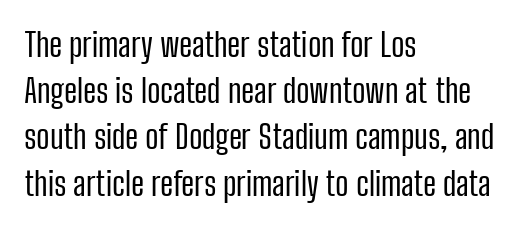
Q: Is the text bold? A: No.
Q: Is the text italic (slanted)? A: No, it is upright.
Q: Is the typeface a serif or a sans-serif typeface? A: Sans-serif.
Q: Is the text underlined? A: No.
Q: How is the paragraph aligned? A: Left-aligned.
Q: Is the spacing between letters normal or unusually wide? A: Normal.
Q: Is the spacing between lines tight, normal or loose? A: Normal.
Q: Width (condensed, normal, or wide)? A: Condensed.
Q: Stroke contrast? A: Low.
Q: x-height? A: Medium.
Q: Monospaced? A: No.
